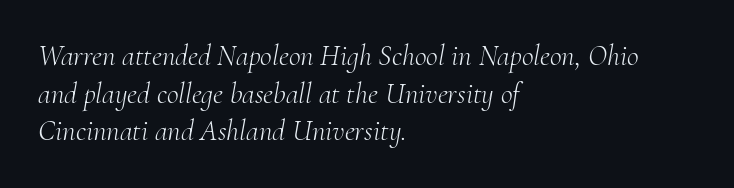
{"serif": "yes", "italic": "yes", "lean": "right", "slant_degrees": 10, "bold": "no", "weight": "light", "width": "normal", "stroke_contrast": "medium", "x_height": "small", "monospaced": "no", "underline": "no", "align": "left", "line_spacing": "normal", "line_spacing_ratio": 1.3, "letter_spacing": "normal", "letter_spacing_em": 0.0, "glyph_px": 29}
